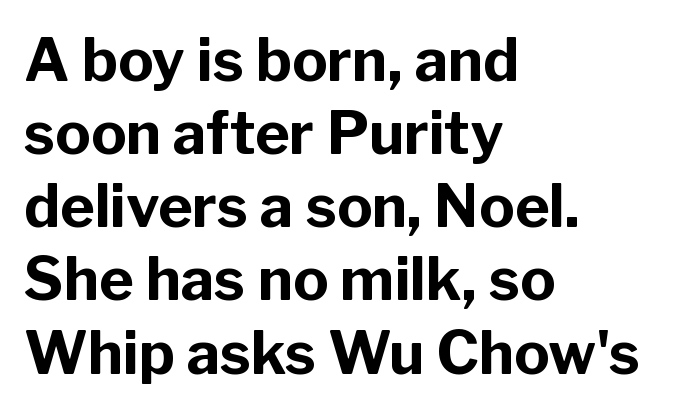
The image shows 59 px bold sans-serif type, upright; set left-aligned, line spacing 1.24x, normal letter spacing, not underlined; low stroke contrast and a medium x-height.
